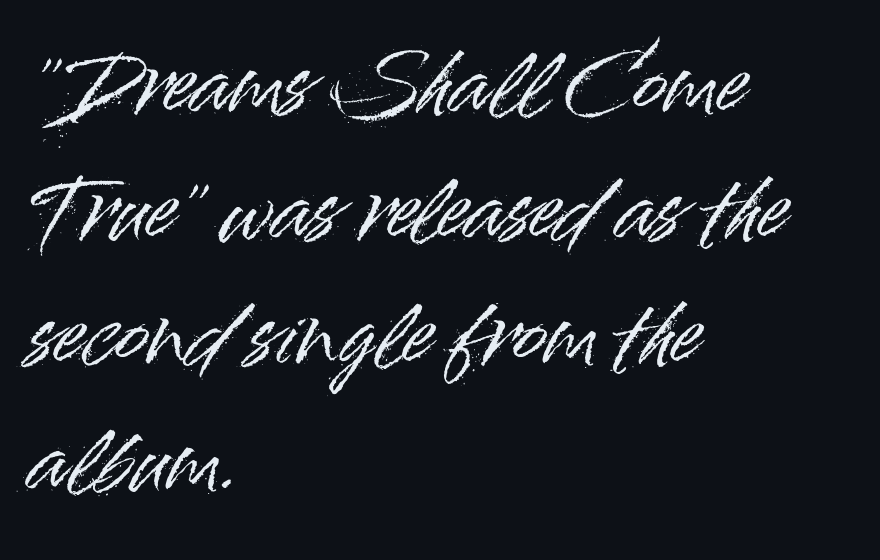
Q: Is the text italic (slanted)? A: Yes.
Q: Is the typeface a serif or a sans-serif typeface? A: Sans-serif.
Q: Is the text underlined? A: No.
Q: How is the paragraph aligned? A: Left-aligned.
Q: Is the spacing between letters normal or unusually wide? A: Normal.
Q: Is the spacing between lines tight, normal or loose? A: Normal.
Q: Width (condensed, normal, or wide)? A: Normal.
Q: Stroke contrast? A: High.
Q: x-height? A: Small.
Q: Monospaced? A: No.
